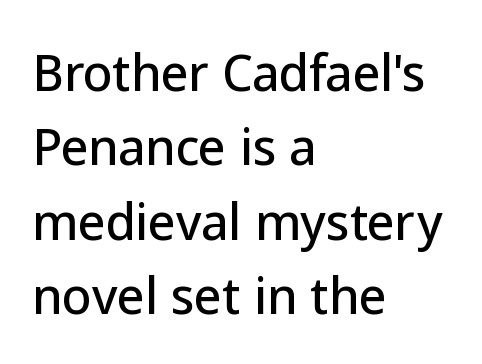
Q: Is the text italic (slanted)? A: No, it is upright.
Q: Is the typeface a serif or a sans-serif typeface? A: Sans-serif.
Q: Is the text underlined? A: No.
Q: How is the paragraph aligned? A: Left-aligned.
Q: Is the spacing between letters normal or unusually wide? A: Normal.
Q: Is the spacing between lines tight, normal or loose? A: Normal.
Q: Width (condensed, normal, or wide)? A: Normal.
Q: Stroke contrast? A: Low.
Q: x-height? A: Medium.
Q: Monospaced? A: No.
